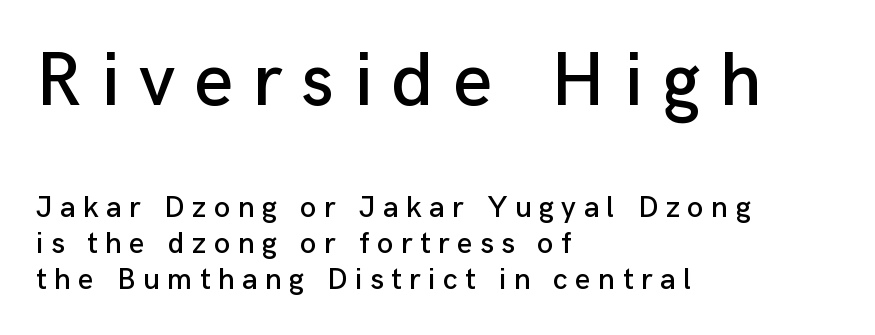
The image shows 76 px sans-serif type, upright; set left-aligned, line spacing 1.21x, unusually wide letter spacing (+0.25 em), not underlined; the first (top) block is 2.53x larger; low stroke contrast and a medium x-height.
